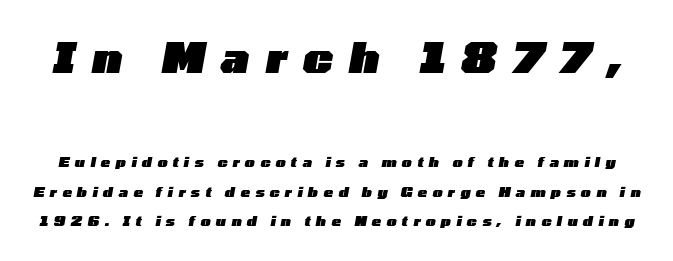
The image shows 42 px heavy, wide type, italic (leaning right); set loose line spacing (2.11x), unusually wide letter spacing (+0.38 em), not underlined; the first (top) block is 3.0x larger; low stroke contrast and a medium x-height.
